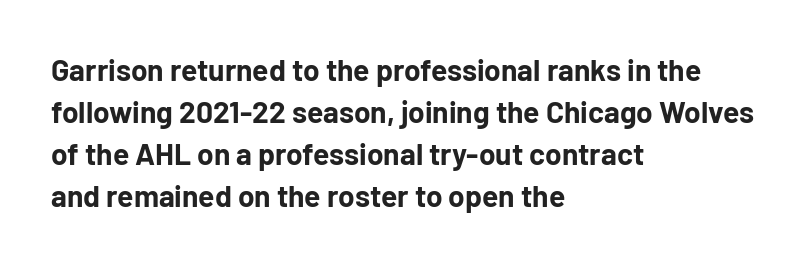
The lines sit at an ordinary, default distance from one another. Each glyph is drawn with heavy, bold strokes. Is there any slant? The stems are plumb. Descender tails drop into unmarked territory.
